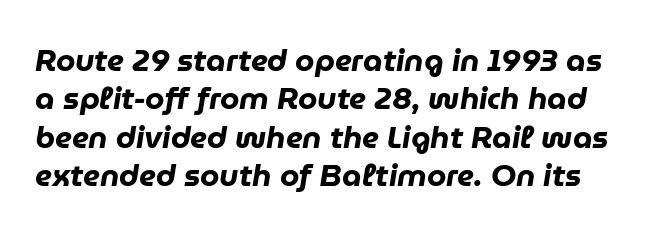
Plenty of ink on the page — the face is bold. Just letters on the line, the space beneath them empty. The face used here is proportionally spaced, like ordinary book or web type. Each word holds together tightly as a unit, with standard inter-letter gaps. A typesetter would mark this as italic.
